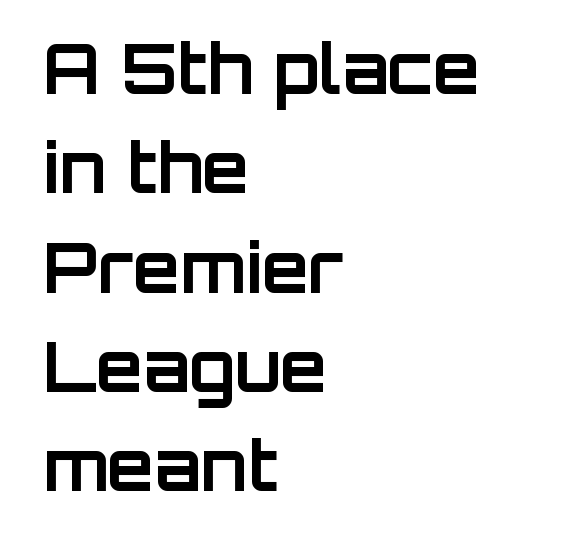
{"serif": "no", "italic": "no", "bold": "yes", "weight": "bold", "width": "normal", "stroke_contrast": "low", "x_height": "large", "monospaced": "no", "underline": "no", "align": "left", "line_spacing": "normal", "line_spacing_ratio": 1.46, "letter_spacing": "normal", "letter_spacing_em": 0.0, "glyph_px": 68}
